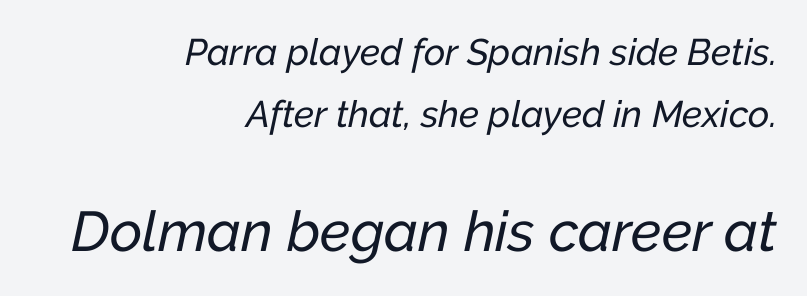
In terms of letterspacing, this is plain default setting. Look at the glyph heights: the lower group is clearly the bigger setting. A normal amount of white space separates one row of letters from the next. Characters are canted at an angle relative to the baseline's perpendicular.
